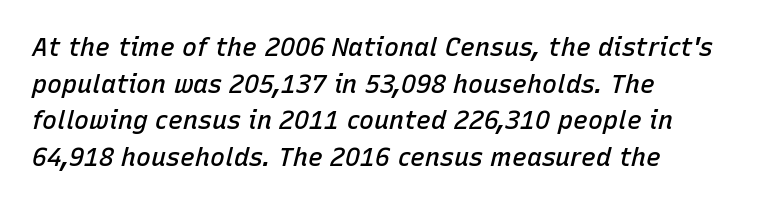
Q: Is the text bold? A: Semi-bold.
Q: Is the text italic (slanted)? A: Yes, it leans right by about 15 degrees.
Q: Is the text underlined? A: No.
Q: How is the paragraph aligned? A: Left-aligned.
Q: Is the spacing between letters normal or unusually wide? A: Normal.
Q: Is the spacing between lines tight, normal or loose? A: Normal.
